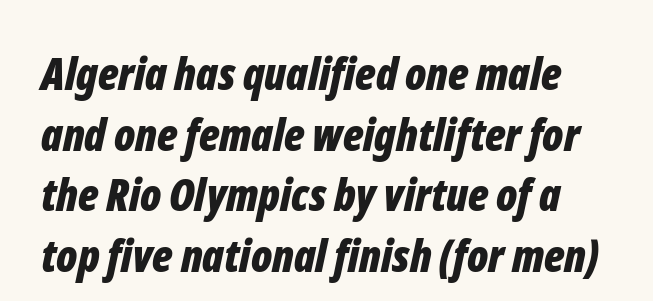
Q: Is the text bold? A: Yes.
Q: Is the text italic (slanted)? A: Yes, it leans right by about 12 degrees.
Q: Is the text underlined? A: No.
Q: Is the spacing between letters normal or unusually wide? A: Normal.
Q: Is the spacing between lines tight, normal or loose? A: Normal.
Q: Width (condensed, normal, or wide)? A: Condensed.
Q: Stroke contrast? A: Low.
Q: x-height? A: Medium.
Q: Monospaced? A: No.
